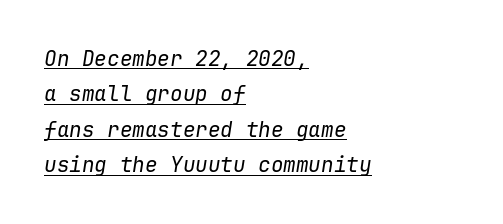
Q: Is the text bold? A: No.
Q: Is the text italic (slanted)? A: Yes, it leans right by about 9 degrees.
Q: Is the text underlined? A: Yes.
Q: How is the paragraph aligned? A: Left-aligned.
Q: Is the spacing between letters normal or unusually wide? A: Normal.
Q: Is the spacing between lines tight, normal or loose? A: Normal.
